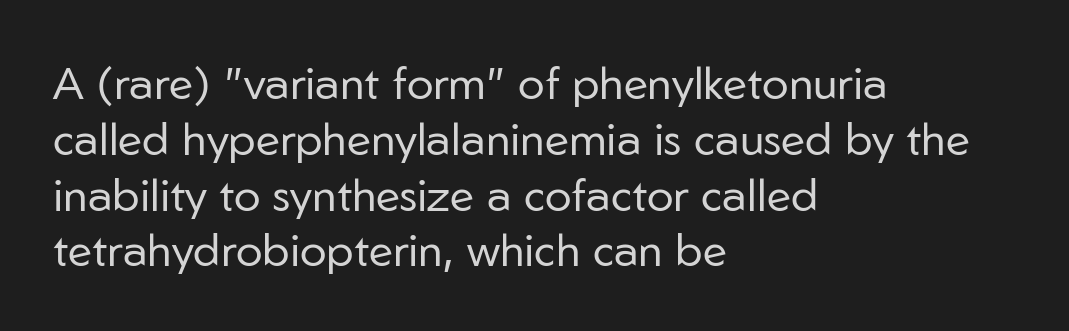
{"serif": "no", "italic": "no", "bold": "no", "weight": "regular", "width": "normal", "stroke_contrast": "low", "x_height": "medium", "monospaced": "no", "underline": "no", "align": "left", "line_spacing_ratio": 1.24, "letter_spacing": "normal", "letter_spacing_em": 0.0, "glyph_px": 45}
